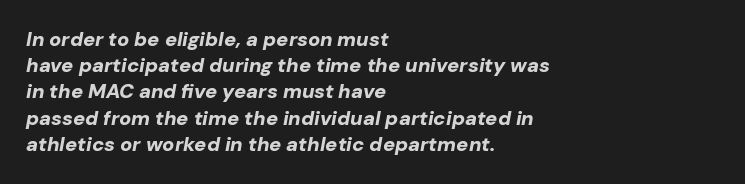
Weight check: bold — yes, fully. Compared with a centered layout, this one pins lines to the left instead. Does the leading feel generous? No, just average. Lines of text with bare space underneath. Slanted lettering throughout. Compared with typical body copy, the letter spacing here is the same.
